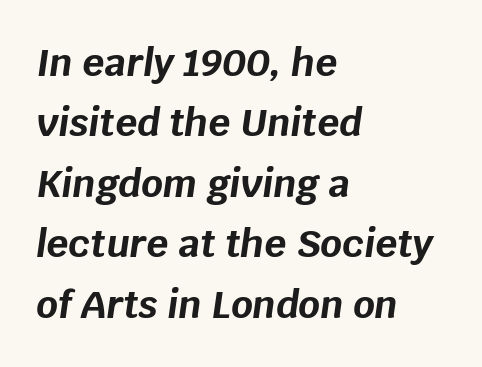
Q: Is the text bold? A: Yes.
Q: Is the text italic (slanted)? A: Yes, it leans right by about 8 degrees.
Q: Is the text underlined? A: No.
Q: How is the paragraph aligned? A: Left-aligned.
Q: Is the spacing between letters normal or unusually wide? A: Normal.
Q: Is the spacing between lines tight, normal or loose? A: Normal.
Q: Width (condensed, normal, or wide)? A: Normal.
Q: Stroke contrast? A: Low.
Q: x-height? A: Large.
Q: Monospaced? A: No.
